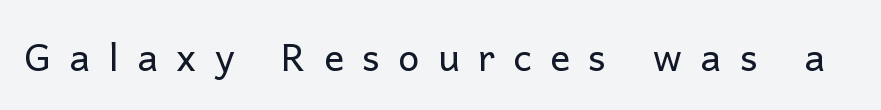
The specimen reads as upright at a glance. Do the characters align in a grid? No, the font is proportional. Here the glyphs are tracked loosely, breaking word shapes into spaced letters. Heft: none added — not bold. Decoration check: the copy has no underline.
